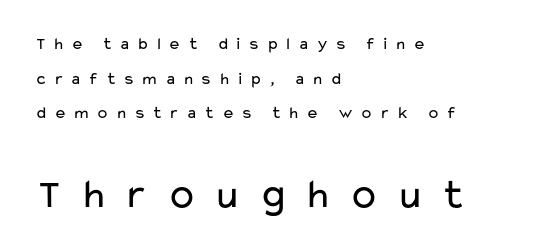
Q: Is the text bold? A: No.
Q: Is the text italic (slanted)? A: No, it is upright.
Q: Is the typeface a serif or a sans-serif typeface? A: Sans-serif.
Q: Is the text underlined? A: No.
Q: How is the paragraph aligned? A: Left-aligned.
Q: Is the spacing between letters normal or unusually wide? A: Unusually wide.
Q: Is the spacing between lines tight, normal or loose? A: Loose.
Q: Which block of text is set in a larger size, the first (top) or the second (bottom)? A: The second (bottom) one.
Q: Width (condensed, normal, or wide)? A: Wide.
Q: Stroke contrast? A: Low.
Q: x-height? A: Medium.
Q: Monospaced? A: No.
